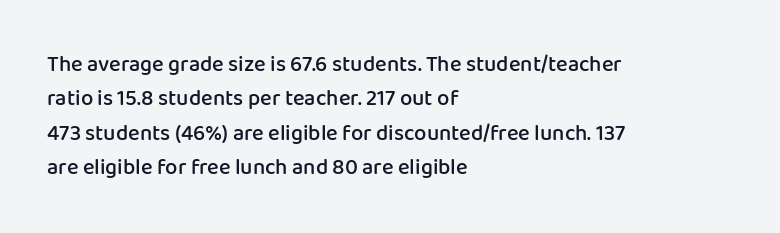
The image shows 22 px text type, upright; set left-aligned, normal line spacing (1.56x), normal letter spacing, not underlined.
